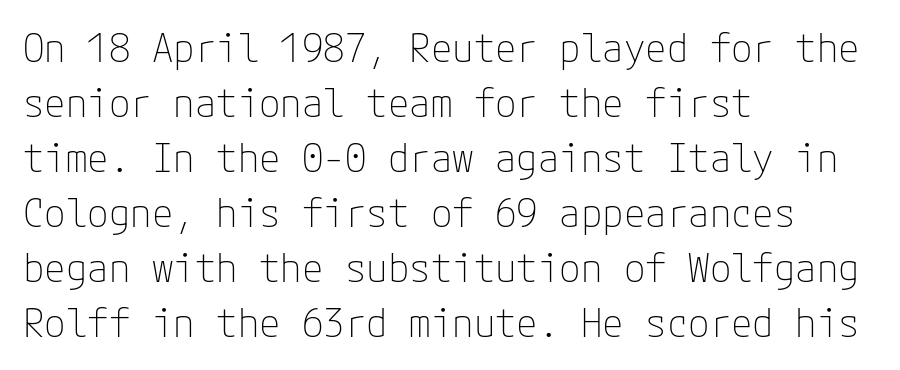
The image shows 39 px thin sans-serif type, upright; set left-aligned, normal line spacing (1.41x), normal letter spacing, not underlined; low stroke contrast and a medium x-height.
